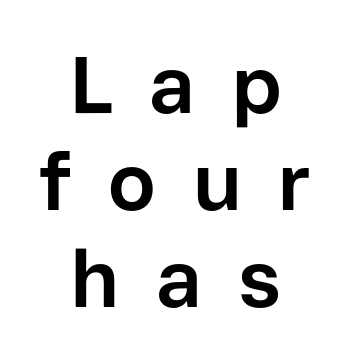
The image shows 80 px bold sans-serif type, upright; set centered, line spacing 1.21x, unusually wide letter spacing (+0.46 em), not underlined; low stroke contrast and a medium x-height.
